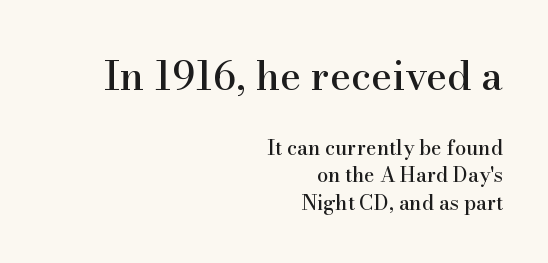
The image shows 40 px serif type, upright; set right-aligned, normal line spacing (1.37x), normal letter spacing, not underlined; the first (top) block is 2.0x larger; high stroke contrast and a small x-height.
